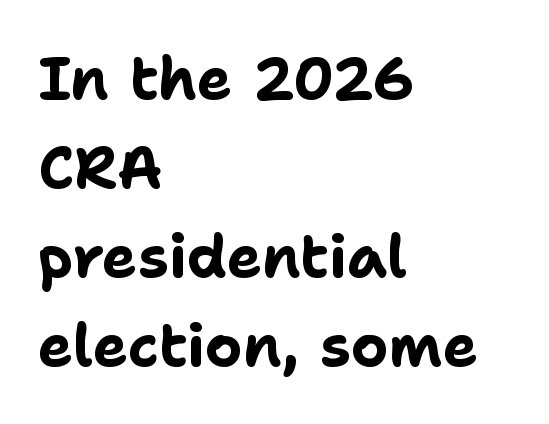
Q: Is the text bold? A: Yes.
Q: Is the text italic (slanted)? A: No, it is upright.
Q: Is the typeface a serif or a sans-serif typeface? A: Sans-serif.
Q: Is the text underlined? A: No.
Q: How is the paragraph aligned? A: Left-aligned.
Q: Is the spacing between letters normal or unusually wide? A: Normal.
Q: Is the spacing between lines tight, normal or loose? A: Normal.
Q: Width (condensed, normal, or wide)? A: Normal.
Q: Stroke contrast? A: Low.
Q: x-height? A: Medium.
Q: Monospaced? A: No.
